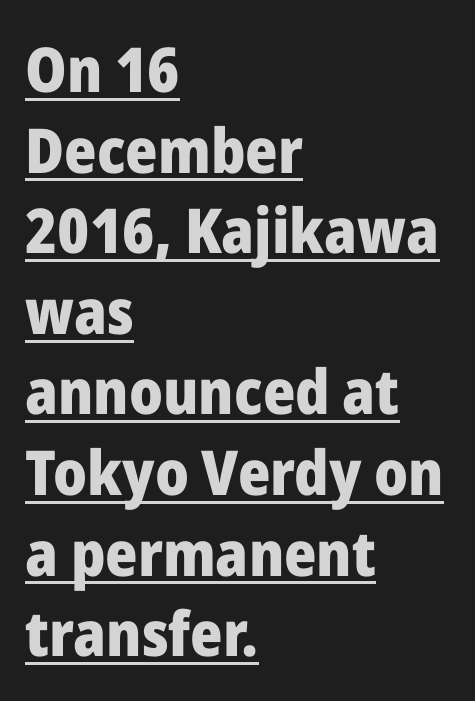
Q: Is the text bold? A: Yes.
Q: Is the text italic (slanted)? A: No, it is upright.
Q: Is the typeface a serif or a sans-serif typeface? A: Sans-serif.
Q: Is the text underlined? A: Yes.
Q: How is the paragraph aligned? A: Left-aligned.
Q: Is the spacing between letters normal or unusually wide? A: Normal.
Q: Is the spacing between lines tight, normal or loose? A: Normal.
Q: Width (condensed, normal, or wide)? A: Normal.
Q: Stroke contrast? A: Low.
Q: x-height? A: Medium.
Q: Monospaced? A: No.
